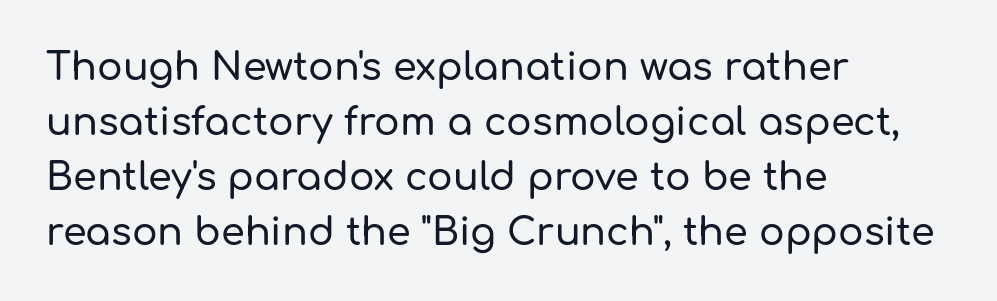
{"serif": "no", "italic": "no", "width": "normal", "stroke_contrast": "low", "x_height": "medium", "monospaced": "no", "underline": "no", "align": "left", "line_spacing": "normal", "line_spacing_ratio": 1.45, "letter_spacing": "normal", "letter_spacing_em": 0.0, "glyph_px": 38}
